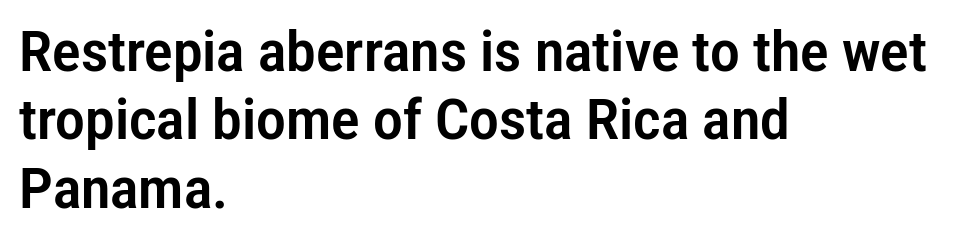
The image shows 56 px condensed sans-serif type, upright; set left-aligned, line spacing 1.22x, normal letter spacing, not underlined; low stroke contrast and a medium x-height.
